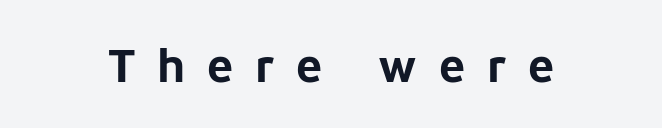
The image shows 47 px bold sans-serif type, upright; set unusually wide letter spacing (+0.46 em), not underlined; low stroke contrast and a medium x-height.
